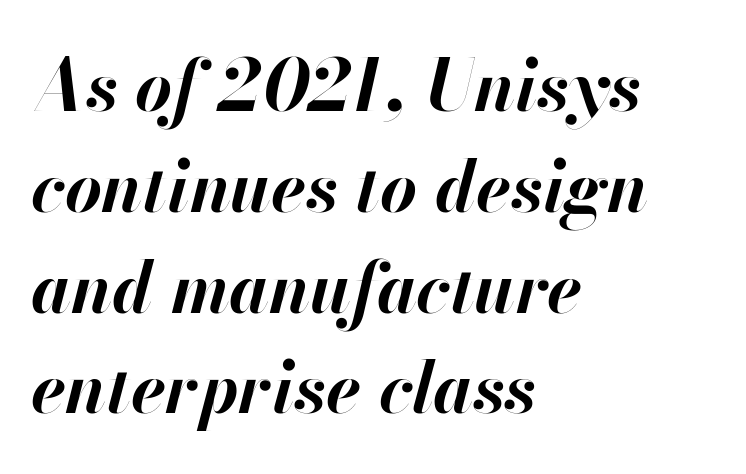
The whole block is typeset with a tilt. What weight is shown? A full bold with thick strokes. Leading matches the norm, producing a regular column. This sample uses plain, unmodified letter spacing.
